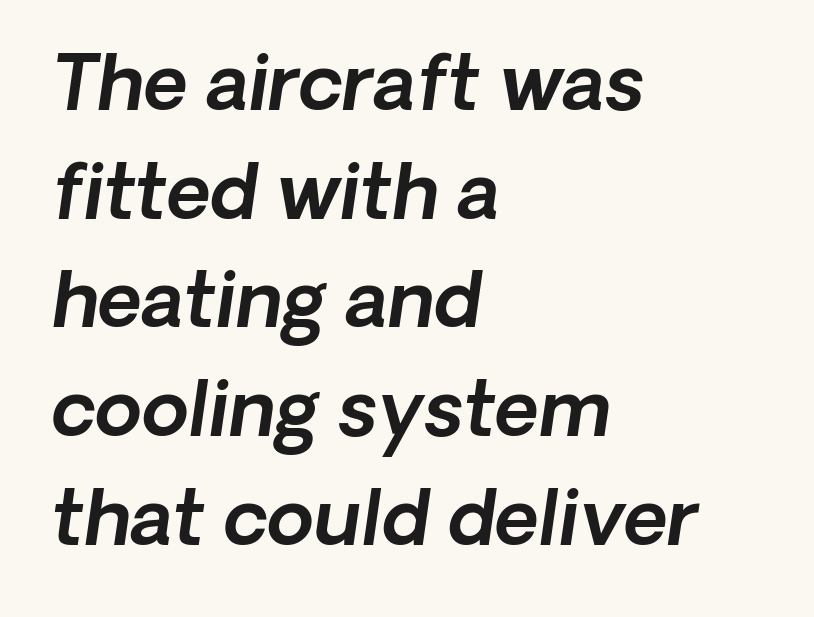
The line texture is even and compact thanks to regular tracking. Are there feet on the stems? There aren't — it's a sans. Check the space under the baseline: it is left empty. The face used here is proportionally spaced, like ordinary book or web type.
